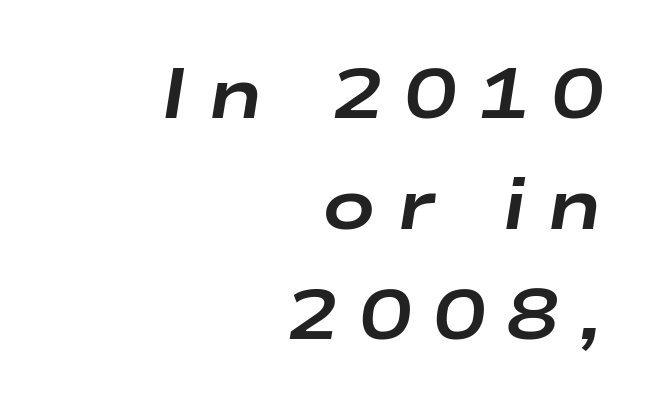
Compared with ordinary roman type, these characters are visibly tilted. The vertical gap from one line to the next is medium. This sample has the flowing, uneven cadence of proportional lettering. The ragged edge is on the left, which tells us the setting is flush right. Look at the tracking — it's clearly loosened, letters drifting apart.
